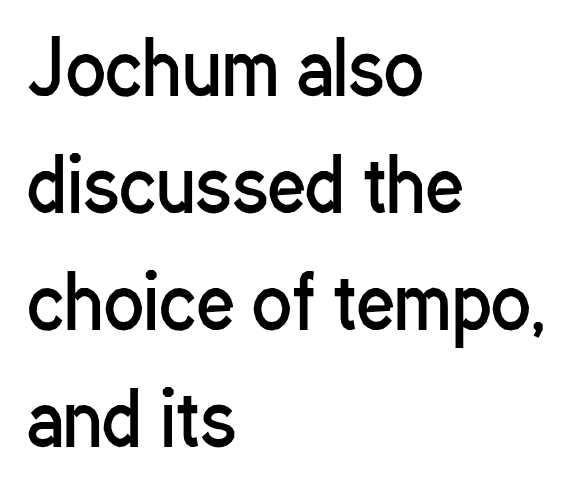
The image shows 74 px regular-weight, condensed sans-serif type, upright; set left-aligned, normal line spacing (1.58x), normal letter spacing, not underlined; low stroke contrast and a medium x-height.
